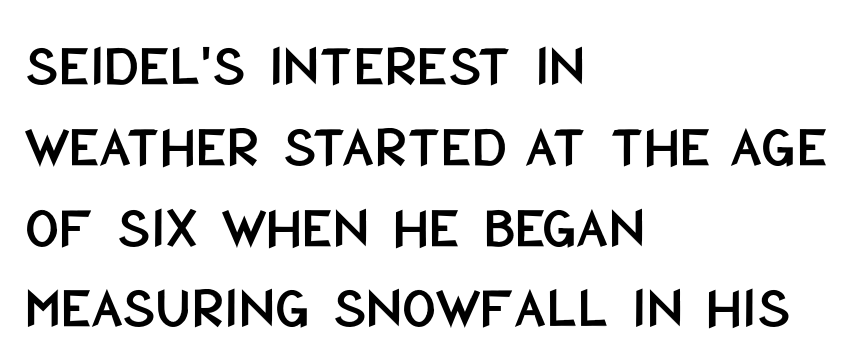
Q: Is the text italic (slanted)? A: No, it is upright.
Q: Is the typeface a serif or a sans-serif typeface? A: Sans-serif.
Q: Is the text underlined? A: No.
Q: How is the paragraph aligned? A: Left-aligned.
Q: Is the spacing between letters normal or unusually wide? A: Normal.
Q: Is the spacing between lines tight, normal or loose? A: Normal.
Q: Width (condensed, normal, or wide)? A: Condensed.
Q: Stroke contrast? A: Low.
Q: x-height? A: Large.
Q: Monospaced? A: No.
